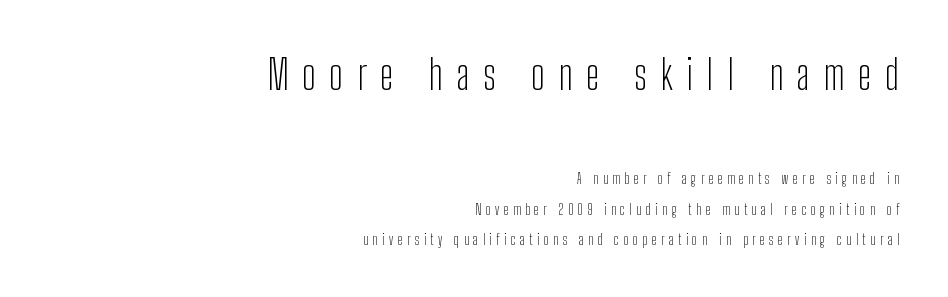
Does the copy run flush right? Yes — the right margin is perfectly even. No feet cap the strokes, marking this as sans-serif type. The typography opts for an upright posture over an oblique one. The emphasis by scale lands on block number one, above. This reads as an unemphasized weight, regular at the heaviest.
